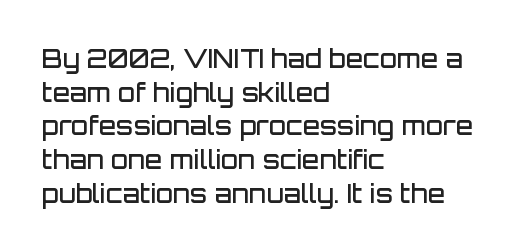
{"italic": "no", "bold": "semi", "underline": "no", "align": "left", "line_spacing": "normal", "line_spacing_ratio": 1.35, "letter_spacing": "normal", "letter_spacing_em": 0.0, "glyph_px": 25}
